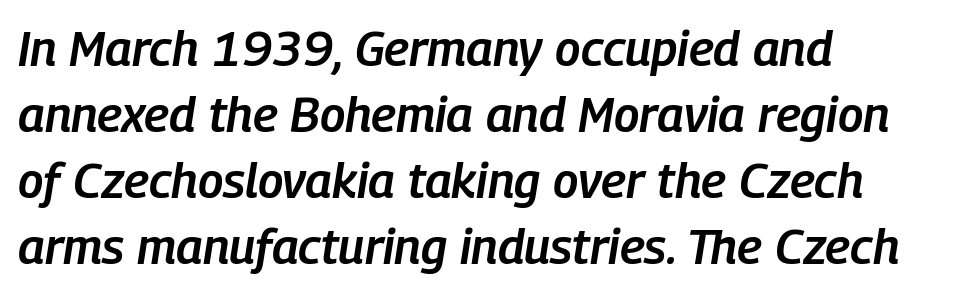
Q: Is the text bold? A: Semi-bold.
Q: Is the text italic (slanted)? A: Yes, it leans right by about 9 degrees.
Q: Is the text underlined? A: No.
Q: How is the paragraph aligned? A: Left-aligned.
Q: Is the spacing between letters normal or unusually wide? A: Normal.
Q: Is the spacing between lines tight, normal or loose? A: Normal.
Q: Width (condensed, normal, or wide)? A: Condensed.
Q: Stroke contrast? A: Low.
Q: x-height? A: Medium.
Q: Monospaced? A: No.
